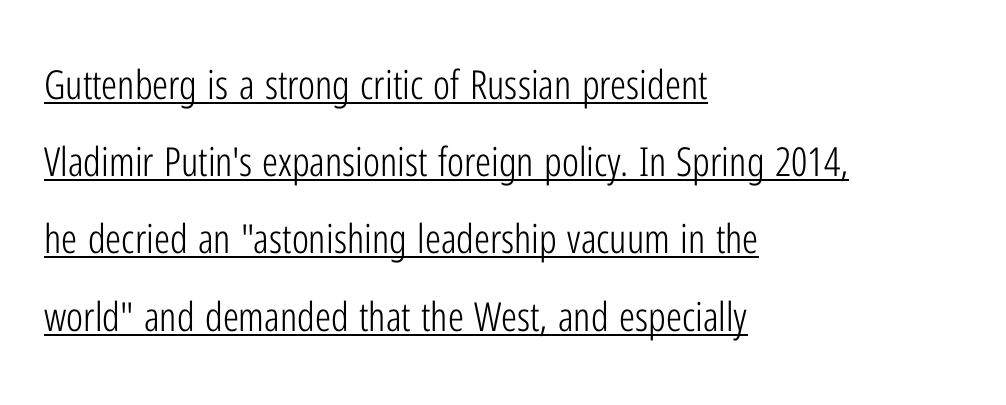
{"serif": "no", "italic": "no", "bold": "no", "weight": "light", "width": "condensed", "stroke_contrast": "low", "x_height": "medium", "monospaced": "no", "underline": "yes", "align": "left", "line_spacing": "loose", "line_spacing_ratio": 1.93, "letter_spacing": "normal", "letter_spacing_em": 0.0, "glyph_px": 40}
